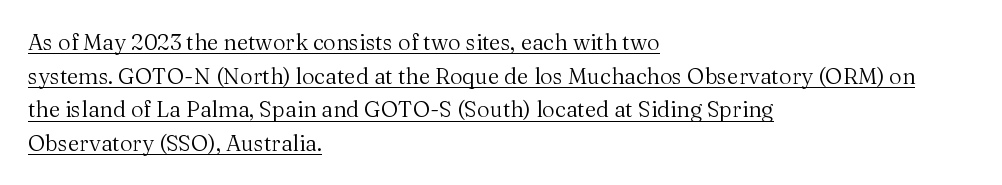
Q: Is the text bold? A: No.
Q: Is the text italic (slanted)? A: No, it is upright.
Q: Is the text underlined? A: Yes.
Q: How is the paragraph aligned? A: Left-aligned.
Q: Is the spacing between letters normal or unusually wide? A: Normal.
Q: Is the spacing between lines tight, normal or loose? A: Normal.
